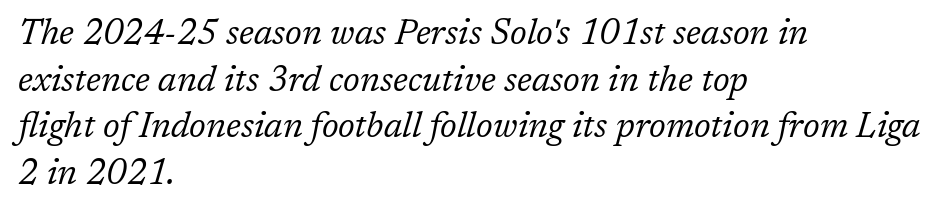
The weight would be labelled regular, book, light, or lighter still. Horizontal alignment here is leftward, the default for most running prose. It's the slanting kind of type. I'd call this a serif setting — the letters wear small feet. Words appear dense and cohesive because spacing is normal.
